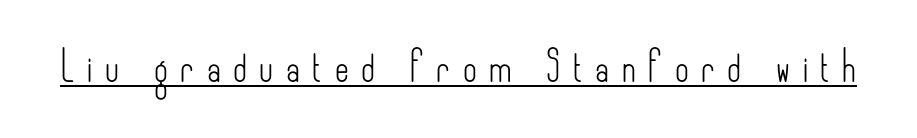
The passage shown is underscored from start to finish. Spacing between characters has been opened up far beyond the box default. Stroke terminals: plain, sans-serif. Spacing verdict: proportional, widths tailored to each character. The letters stand upright; this is a roman face. Weight: not bold — regular or lighter.
